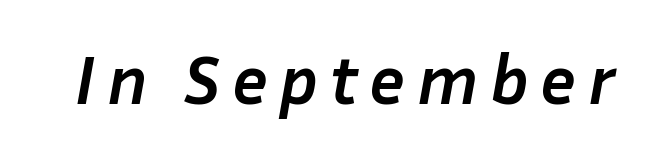
Q: Is the text bold? A: Yes.
Q: Is the text italic (slanted)? A: Yes, it leans right by about 10 degrees.
Q: Is the text underlined? A: No.
Q: Width (condensed, normal, or wide)? A: Normal.
Q: Stroke contrast? A: Low.
Q: x-height? A: Medium.
Q: Monospaced? A: No.
